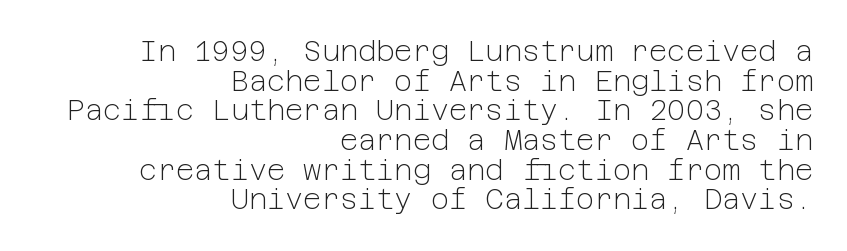
Compared with a typical body face, this is equally light or lighter still. The area under the type is left untouched. Tracking here is standard; glyphs follow each other at the usual distance. This rendering employs a face without finishing strokes, i.e., a sans-serif. Leading: reduced.
